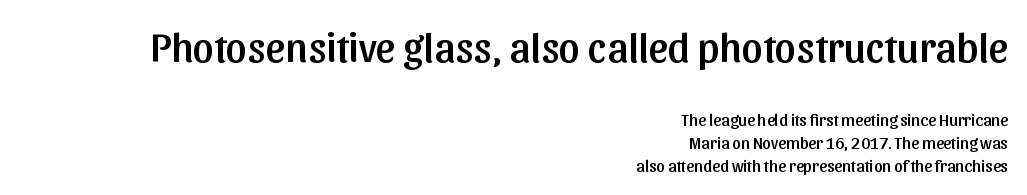
Q: Is the text italic (slanted)? A: No, it is upright.
Q: Is the typeface a serif or a sans-serif typeface? A: Sans-serif.
Q: Is the text underlined? A: No.
Q: How is the paragraph aligned? A: Right-aligned.
Q: Is the spacing between letters normal or unusually wide? A: Normal.
Q: Is the spacing between lines tight, normal or loose? A: Normal.
Q: Which block of text is set in a larger size, the first (top) or the second (bottom)? A: The first (top) one.
Q: Width (condensed, normal, or wide)? A: Normal.
Q: Stroke contrast? A: Low.
Q: x-height? A: Medium.
Q: Monospaced? A: No.
